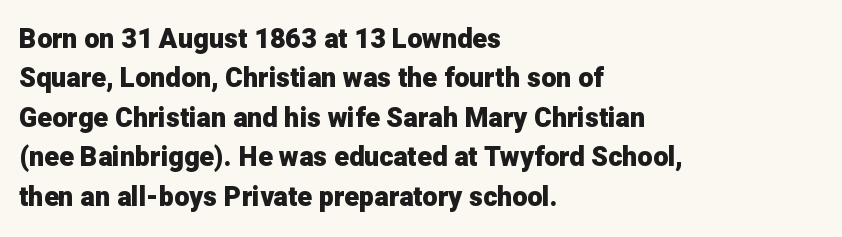
Q: Is the text bold? A: Yes.
Q: Is the text italic (slanted)? A: No, it is upright.
Q: Is the text underlined? A: No.
Q: How is the paragraph aligned? A: Left-aligned.
Q: Is the spacing between letters normal or unusually wide? A: Normal.
Q: Is the spacing between lines tight, normal or loose? A: Normal.
